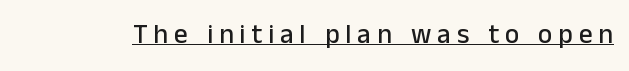
{"italic": "no", "underline": "yes", "letter_spacing": "wide", "letter_spacing_em": 0.22, "glyph_px": 27}
